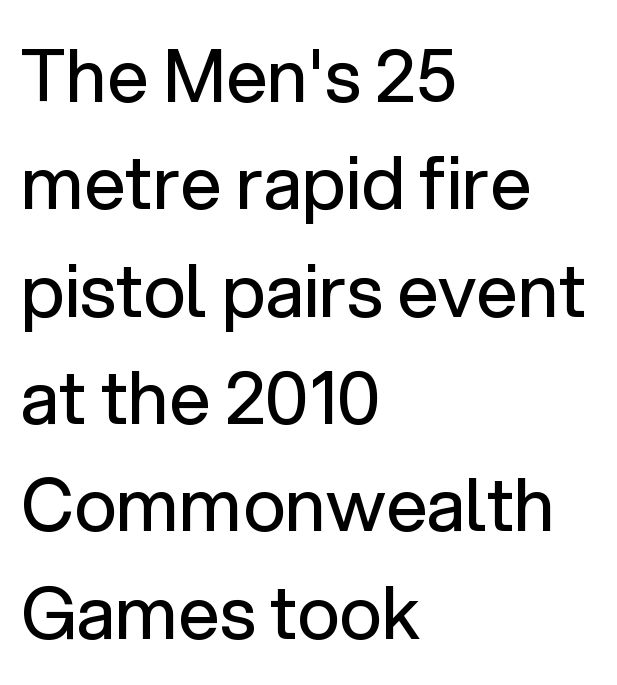
Q: Is the text bold? A: No.
Q: Is the text italic (slanted)? A: No, it is upright.
Q: Is the typeface a serif or a sans-serif typeface? A: Sans-serif.
Q: Is the text underlined? A: No.
Q: How is the paragraph aligned? A: Left-aligned.
Q: Is the spacing between letters normal or unusually wide? A: Normal.
Q: Is the spacing between lines tight, normal or loose? A: Normal.
Q: Width (condensed, normal, or wide)? A: Normal.
Q: Stroke contrast? A: Low.
Q: x-height? A: Medium.
Q: Monospaced? A: No.
